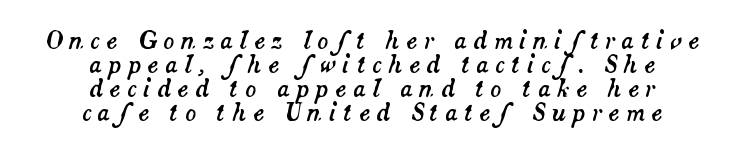
{"italic": "yes", "lean": "right", "slant_degrees": 14, "underline": "no", "align": "center", "line_spacing": "tight", "line_spacing_ratio": 1.05, "letter_spacing": "wide", "letter_spacing_em": 0.28, "glyph_px": 23}
